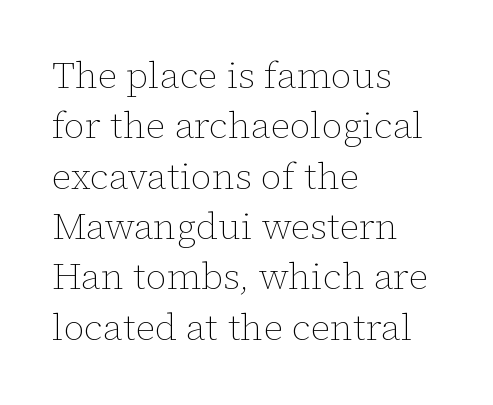
The image shows 37 px thin type, upright; set left-aligned, normal line spacing (1.36x), normal letter spacing, not underlined; low stroke contrast and a medium x-height.
